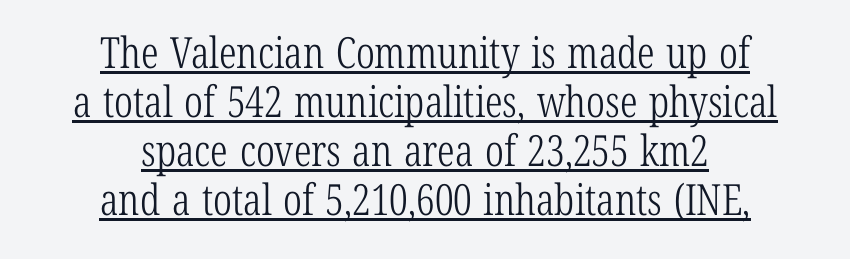
The letters stand straight up with perfectly vertical stems. On a weight scale, this lands at 450 or below. The lettering is marked with a stroke running underneath it. To sum up the face: it has serifs.
